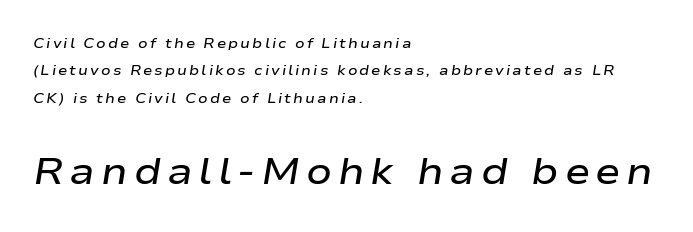
Q: Is the text bold? A: Semi-bold.
Q: Is the text italic (slanted)? A: Yes, it leans right by about 9 degrees.
Q: Is the text underlined? A: No.
Q: How is the paragraph aligned? A: Left-aligned.
Q: Is the spacing between lines tight, normal or loose? A: Loose.
Q: Which block of text is set in a larger size, the first (top) or the second (bottom)? A: The second (bottom) one.
Q: Width (condensed, normal, or wide)? A: Wide.
Q: Stroke contrast? A: Low.
Q: x-height? A: Medium.
Q: Monospaced? A: No.
